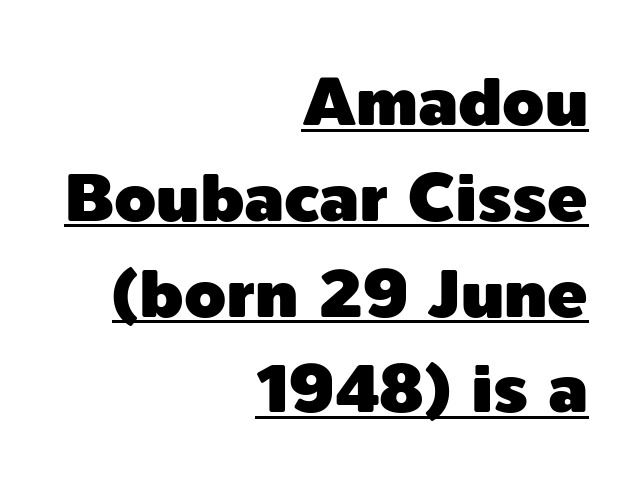
The image shows 67 px sans-serif type, upright; set right-aligned, normal line spacing (1.43x), normal letter spacing, underlined; a medium x-height.
